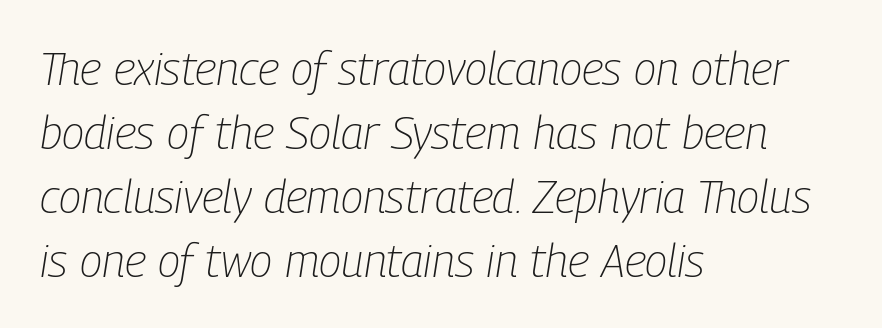
{"italic": "yes", "lean": "right", "slant_degrees": 9, "bold": "no", "weight": "light", "width": "condensed", "stroke_contrast": "low", "x_height": "medium", "monospaced": "no", "underline": "no", "align": "left", "line_spacing": "normal", "line_spacing_ratio": 1.39, "letter_spacing": "normal", "letter_spacing_em": 0.0, "glyph_px": 46}
